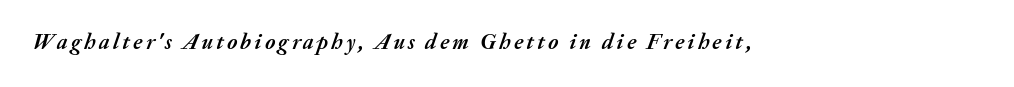
{"italic": "yes", "lean": "right", "slant_degrees": 20, "bold": "yes", "underline": "no", "glyph_px": 22}
